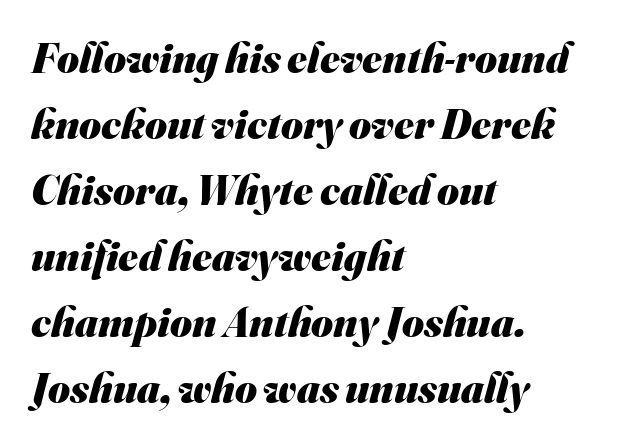
Stroke terminals: plain, sans-serif. A student would call this left alignment; a typographer would say flush left, rag right. The glyphs are unaccompanied by any horizontal stroke below them. These lines are rendered in a variable-pitch font.
